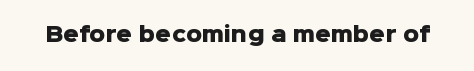
{"italic": "no", "bold": "yes", "underline": "no", "letter_spacing": "normal", "letter_spacing_em": 0.0, "glyph_px": 20}
